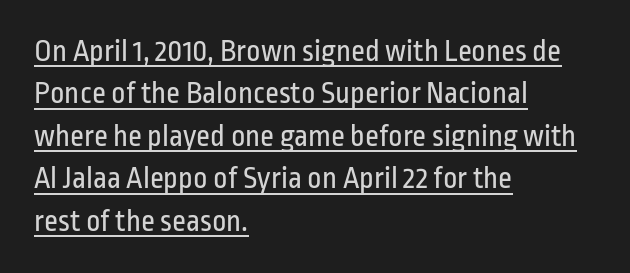
Q: Is the text bold? A: No.
Q: Is the text italic (slanted)? A: No, it is upright.
Q: Is the typeface a serif or a sans-serif typeface? A: Sans-serif.
Q: Is the text underlined? A: Yes.
Q: How is the paragraph aligned? A: Left-aligned.
Q: Is the spacing between letters normal or unusually wide? A: Normal.
Q: Is the spacing between lines tight, normal or loose? A: Normal.
Q: Width (condensed, normal, or wide)? A: Condensed.
Q: Stroke contrast? A: Low.
Q: x-height? A: Medium.
Q: Monospaced? A: No.
